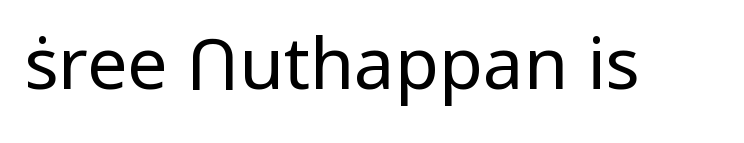
Compared with a typical body face, this is equally light or lighter still. This sample has the flowing, uneven cadence of proportional lettering. No italicization has been applied; the sample stays upright. Letterform terminals end flat and unadorned throughout the passage. The foot of each line stays bare and open.
